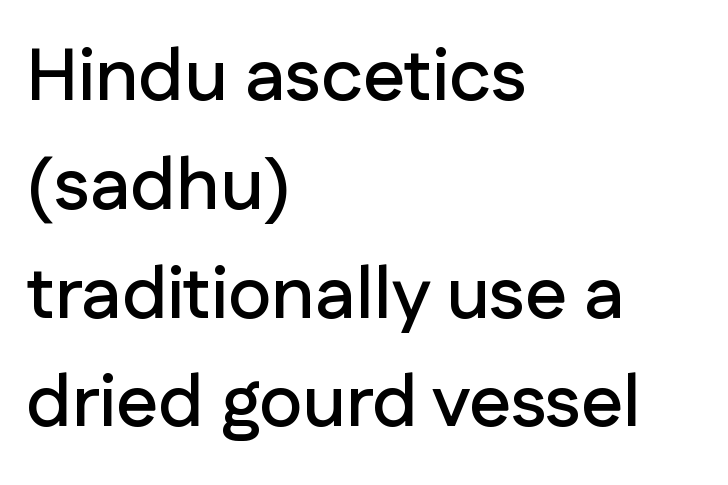
The image shows 74 px sans-serif type, upright; set left-aligned, normal line spacing (1.47x), normal letter spacing, not underlined; low stroke contrast and a medium x-height.
